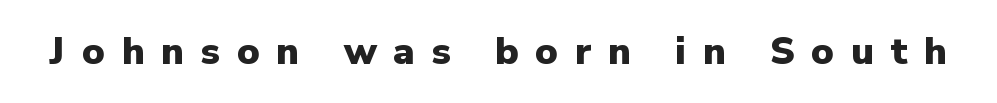
The image shows 38 px heavy sans-serif type, upright; set unusually wide letter spacing (+0.44 em), not underlined; low stroke contrast and a medium x-height.
